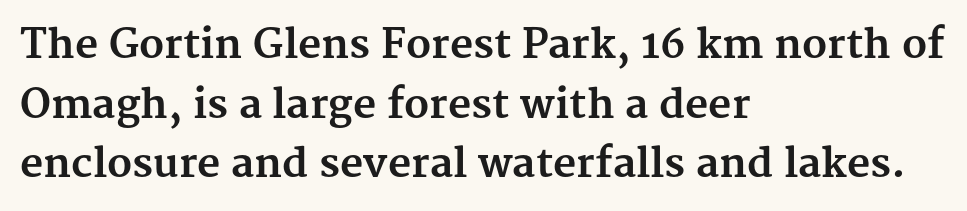
The image shows 40 px bold serif type, upright; set left-aligned, normal line spacing (1.49x), normal letter spacing, not underlined; medium stroke contrast and a medium x-height.
